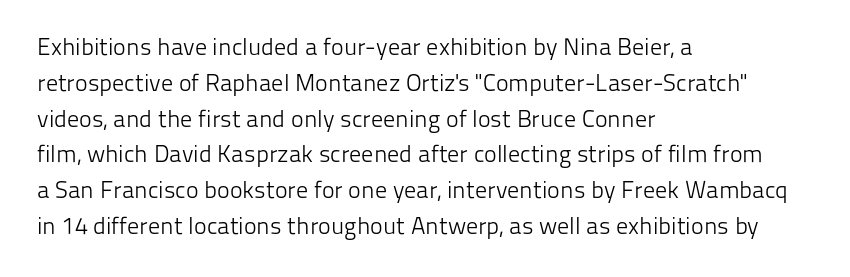
Q: Is the text bold? A: No.
Q: Is the text italic (slanted)? A: No, it is upright.
Q: Is the text underlined? A: No.
Q: How is the paragraph aligned? A: Left-aligned.
Q: Is the spacing between letters normal or unusually wide? A: Normal.
Q: Is the spacing between lines tight, normal or loose? A: Normal.
